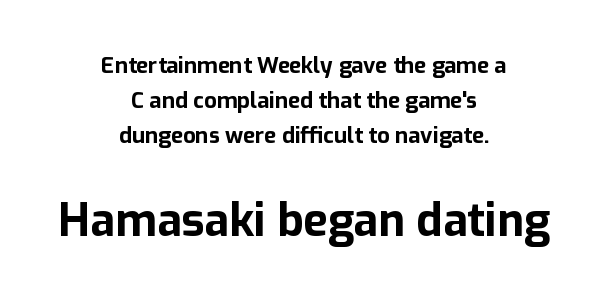
Q: Is the text bold? A: Yes.
Q: Is the text italic (slanted)? A: No, it is upright.
Q: Is the typeface a serif or a sans-serif typeface? A: Sans-serif.
Q: Is the text underlined? A: No.
Q: How is the paragraph aligned? A: Centered.
Q: Is the spacing between letters normal or unusually wide? A: Normal.
Q: Is the spacing between lines tight, normal or loose? A: Normal.
Q: Which block of text is set in a larger size, the first (top) or the second (bottom)? A: The second (bottom) one.
Q: Width (condensed, normal, or wide)? A: Normal.
Q: Stroke contrast? A: Low.
Q: x-height? A: Medium.
Q: Monospaced? A: No.
